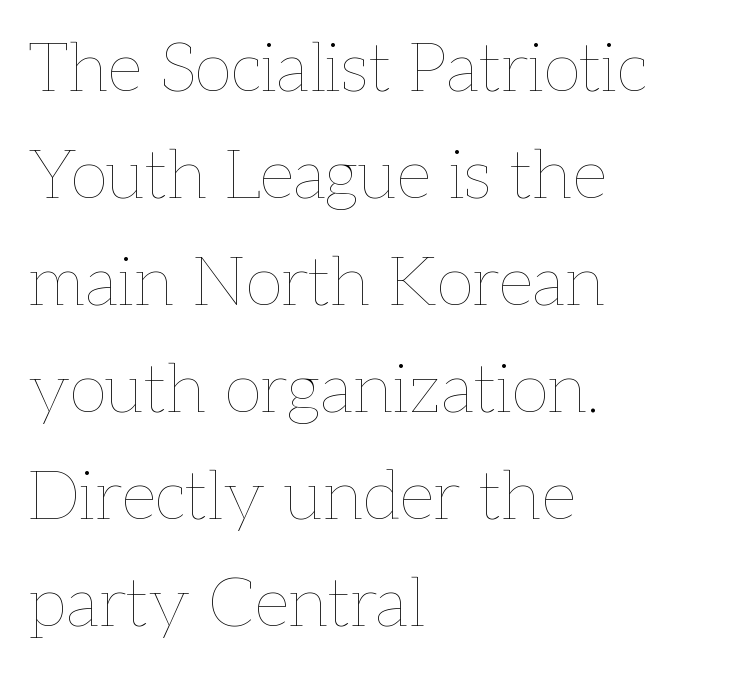
Q: Is the text bold? A: No.
Q: Is the text italic (slanted)? A: No, it is upright.
Q: Is the text underlined? A: No.
Q: How is the paragraph aligned? A: Left-aligned.
Q: Is the spacing between letters normal or unusually wide? A: Normal.
Q: Is the spacing between lines tight, normal or loose? A: Normal.
Q: Width (condensed, normal, or wide)? A: Normal.
Q: Stroke contrast? A: Low.
Q: x-height? A: Medium.
Q: Monospaced? A: No.
